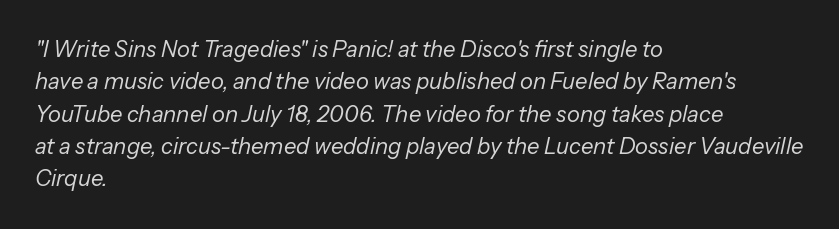
{"italic": "yes", "lean": "right", "slant_degrees": 13, "bold": "no", "underline": "no", "align": "left", "line_spacing": "normal", "line_spacing_ratio": 1.47, "letter_spacing": "normal", "letter_spacing_em": 0.0, "glyph_px": 22}
